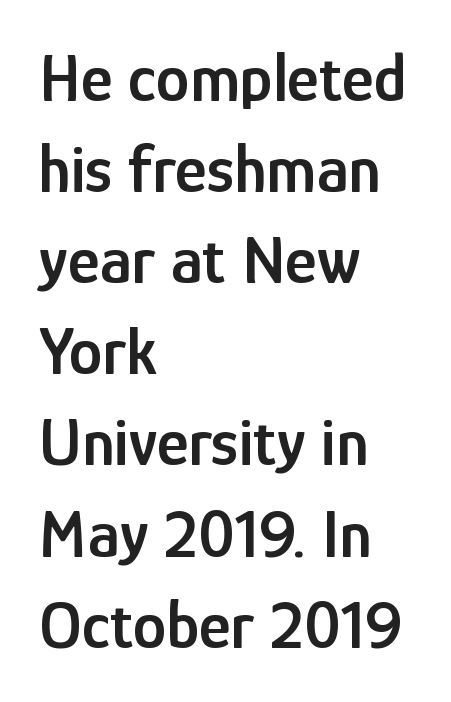
{"serif": "no", "italic": "no", "bold": "semi", "weight": "semibold", "width": "condensed", "stroke_contrast": "low", "x_height": "medium", "monospaced": "no", "underline": "no", "align": "left", "line_spacing": "normal", "line_spacing_ratio": 1.34, "letter_spacing": "normal", "letter_spacing_em": 0.0, "glyph_px": 68}
